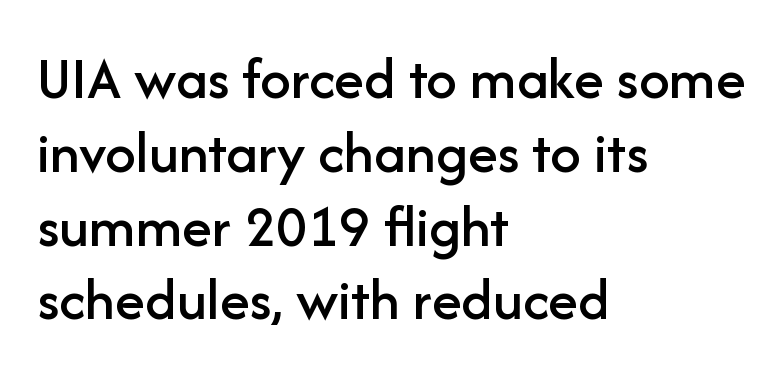
{"serif": "no", "italic": "no", "width": "normal", "stroke_contrast": "low", "x_height": "medium", "monospaced": "no", "underline": "no", "align": "left", "line_spacing_ratio": 1.21, "letter_spacing": "normal", "letter_spacing_em": 0.0, "glyph_px": 61}
